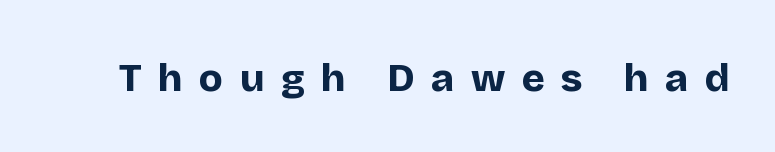
Nope, no serifs anywhere on these letters. Varying glyph widths throughout — classic text-font behaviour. The zone under the glyphs is completely vacant. Thick stems and heavy bowls — unmistakably bold. The letters stand upright; this is a roman face. The type is letterspaced generously, with wide tracking.
